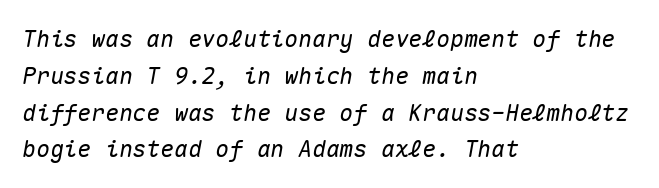
{"italic": "yes", "lean": "right", "slant_degrees": 10, "underline": "no", "align": "left", "line_spacing": "normal", "line_spacing_ratio": 1.6, "letter_spacing": "normal", "letter_spacing_em": 0.0, "glyph_px": 23}
